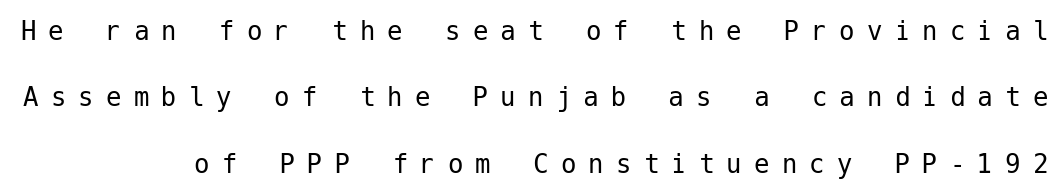
Q: Is the text bold? A: No.
Q: Is the text italic (slanted)? A: No, it is upright.
Q: Is the typeface a serif or a sans-serif typeface? A: Sans-serif.
Q: Is the text underlined? A: No.
Q: Is the spacing between letters normal or unusually wide? A: Unusually wide.
Q: Is the spacing between lines tight, normal or loose? A: Loose.
Q: Width (condensed, normal, or wide)? A: Normal.
Q: Stroke contrast? A: Low.
Q: x-height? A: Medium.
